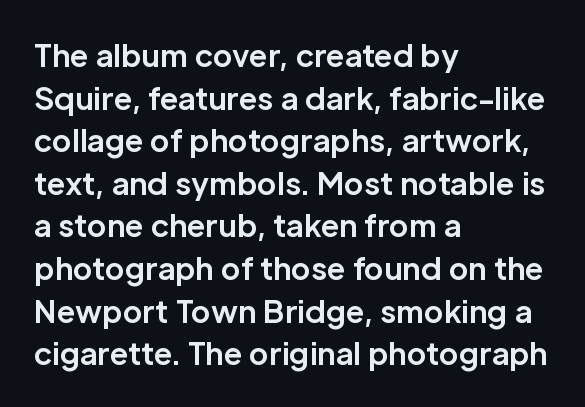
A dark, heavy texture on the line: the type is bold. Visually the block forms a straight wall on the left and a jagged coastline on the right. This rendering leaves character spacing at its baseline value. Think of a printed novel: that variable character pitch is what you see here. Rule under the text: the space is simply empty.
